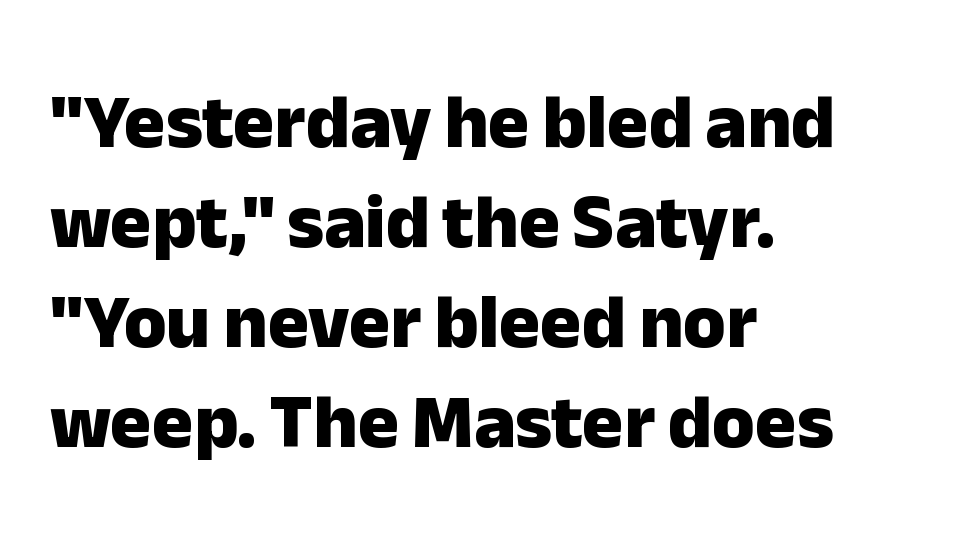
{"serif": "no", "italic": "no", "bold": "yes", "weight": "heavy", "width": "normal", "stroke_contrast": "low", "x_height": "medium", "monospaced": "no", "underline": "no", "align": "left", "line_spacing": "normal", "line_spacing_ratio": 1.3, "letter_spacing": "normal", "letter_spacing_em": 0.0, "glyph_px": 77}
